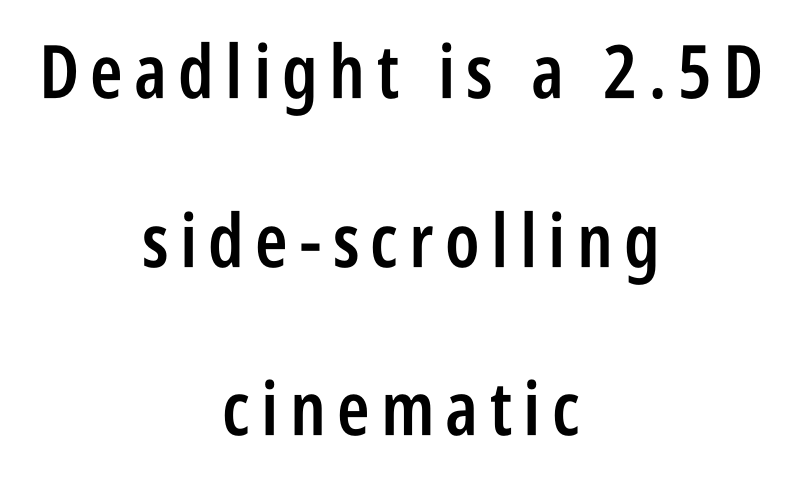
Q: Is the text bold? A: Semi-bold.
Q: Is the text italic (slanted)? A: No, it is upright.
Q: Is the typeface a serif or a sans-serif typeface? A: Sans-serif.
Q: Is the text underlined? A: No.
Q: How is the paragraph aligned? A: Centered.
Q: Is the spacing between lines tight, normal or loose? A: Loose.
Q: Width (condensed, normal, or wide)? A: Condensed.
Q: Stroke contrast? A: Low.
Q: x-height? A: Large.
Q: Monospaced? A: No.
